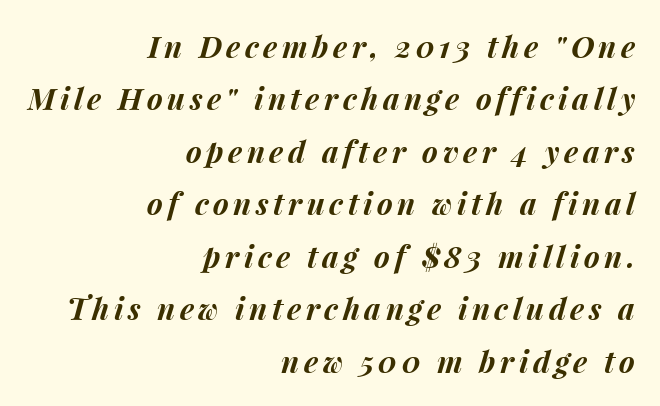
{"italic": "yes", "lean": "right", "slant_degrees": 15, "bold": "yes", "weight": "bold", "width": "normal", "stroke_contrast": "medium", "x_height": "medium", "monospaced": "no", "underline": "no", "align": "right", "line_spacing_ratio": 1.75, "glyph_px": 30}
